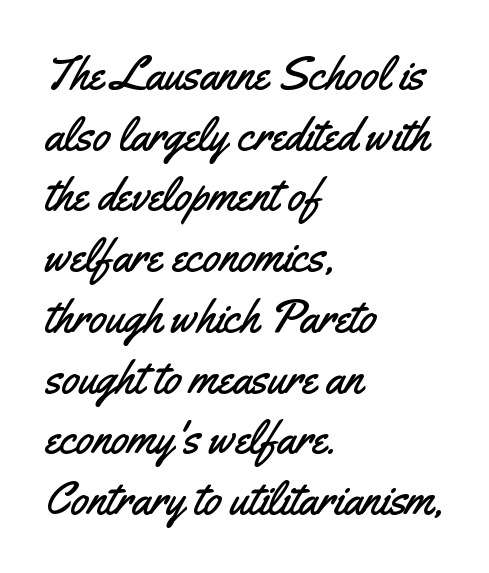
The image shows 46 px condensed sans-serif type; set left-aligned, normal line spacing (1.32x), normal letter spacing, not underlined; medium stroke contrast and a small x-height.
